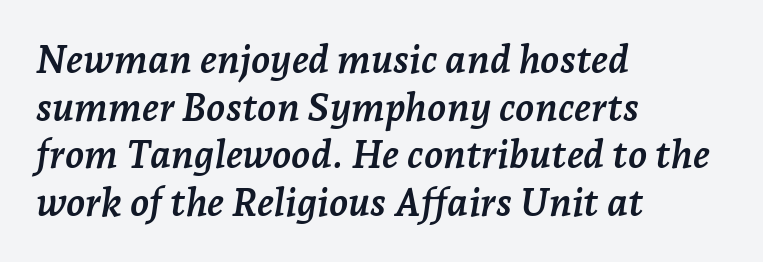
The image shows 39 px semibold serif type, italic (leaning right); set left-aligned, line spacing 1.22x, normal letter spacing, not underlined; low stroke contrast and a medium x-height.
